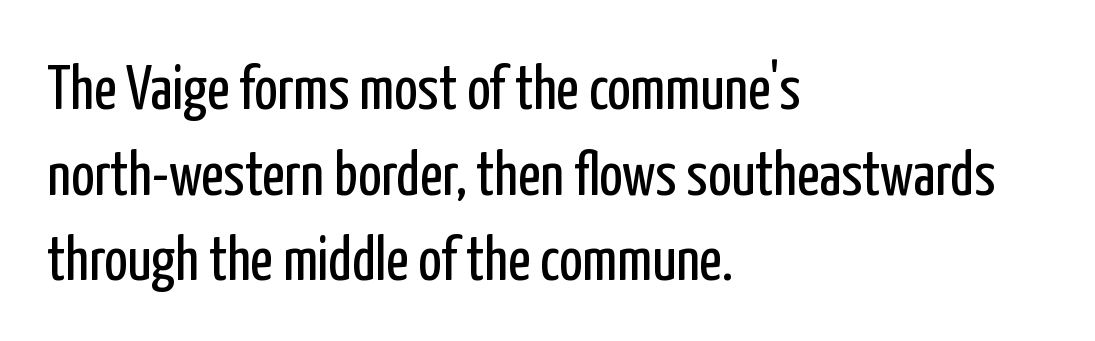
Q: Is the text bold? A: No.
Q: Is the text italic (slanted)? A: No, it is upright.
Q: Is the typeface a serif or a sans-serif typeface? A: Sans-serif.
Q: Is the text underlined? A: No.
Q: How is the paragraph aligned? A: Left-aligned.
Q: Is the spacing between letters normal or unusually wide? A: Normal.
Q: Is the spacing between lines tight, normal or loose? A: Normal.
Q: Width (condensed, normal, or wide)? A: Condensed.
Q: Stroke contrast? A: Low.
Q: x-height? A: Medium.
Q: Monospaced? A: No.
